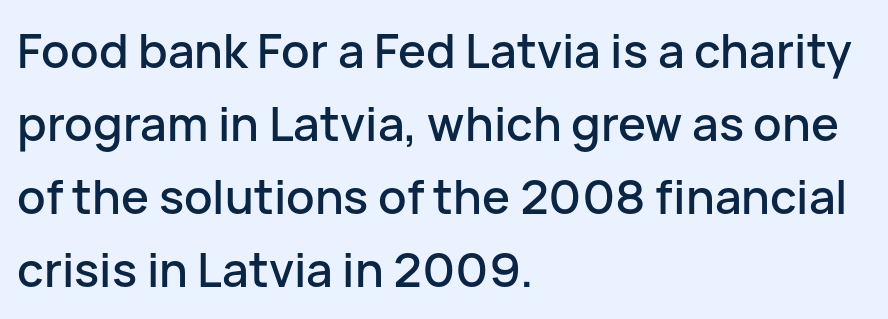
Q: Is the text italic (slanted)? A: No, it is upright.
Q: Is the typeface a serif or a sans-serif typeface? A: Sans-serif.
Q: Is the text underlined? A: No.
Q: How is the paragraph aligned? A: Left-aligned.
Q: Is the spacing between letters normal or unusually wide? A: Normal.
Q: Is the spacing between lines tight, normal or loose? A: Normal.
Q: Width (condensed, normal, or wide)? A: Normal.
Q: Stroke contrast? A: Low.
Q: x-height? A: Medium.
Q: Monospaced? A: No.
